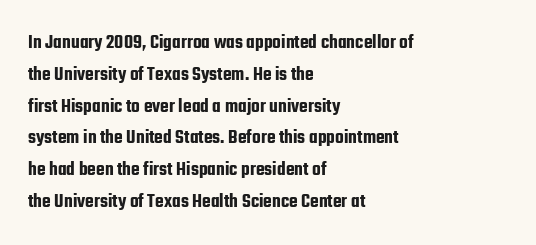
The letterforms sit shoulder to shoulder at normal distance. Ordinary non-slanted type is in use. All the whitespace from short lines collects on the right. The space between consecutive lines is moderate. The area under the type is left untouched.
